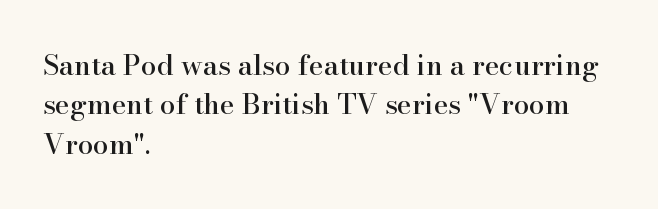
Q: Is the text italic (slanted)? A: No, it is upright.
Q: Is the typeface a serif or a sans-serif typeface? A: Serif.
Q: Is the text underlined? A: No.
Q: How is the paragraph aligned? A: Left-aligned.
Q: Is the spacing between letters normal or unusually wide? A: Normal.
Q: Is the spacing between lines tight, normal or loose? A: Normal.
Q: Width (condensed, normal, or wide)? A: Normal.
Q: Stroke contrast? A: High.
Q: x-height? A: Small.
Q: Monospaced? A: No.
